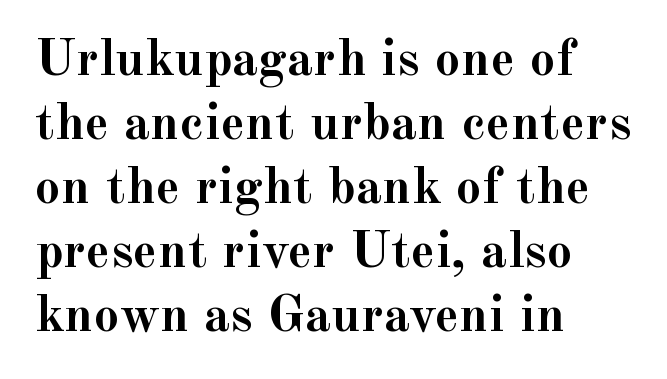
{"serif": "yes", "italic": "no", "bold": "yes", "weight": "semibold", "width": "normal", "x_height": "small", "monospaced": "no", "underline": "no", "align": "left", "line_spacing_ratio": 1.23, "letter_spacing": "normal", "letter_spacing_em": 0.0, "glyph_px": 52}
